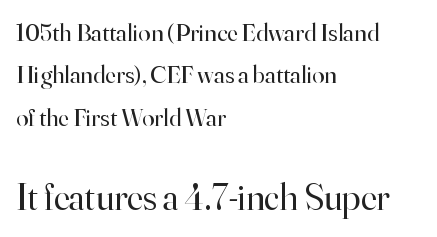
Q: Is the text bold? A: No.
Q: Is the text italic (slanted)? A: No, it is upright.
Q: Is the typeface a serif or a sans-serif typeface? A: Serif.
Q: Is the text underlined? A: No.
Q: How is the paragraph aligned? A: Left-aligned.
Q: Is the spacing between letters normal or unusually wide? A: Normal.
Q: Is the spacing between lines tight, normal or loose? A: Normal.
Q: Which block of text is set in a larger size, the first (top) or the second (bottom)? A: The second (bottom) one.
Q: Width (condensed, normal, or wide)? A: Normal.
Q: Stroke contrast? A: High.
Q: x-height? A: Small.
Q: Monospaced? A: No.
